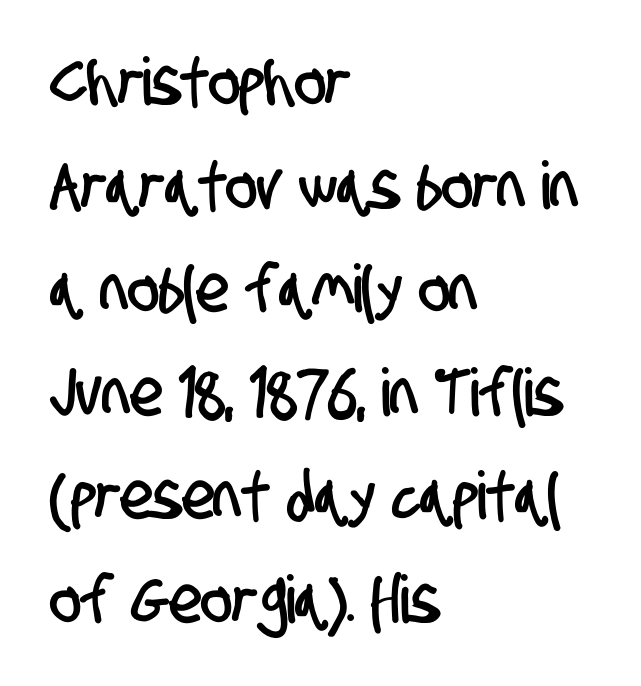
Q: Is the typeface a serif or a sans-serif typeface? A: Sans-serif.
Q: Is the text underlined? A: No.
Q: How is the paragraph aligned? A: Left-aligned.
Q: Is the spacing between letters normal or unusually wide? A: Normal.
Q: Is the spacing between lines tight, normal or loose? A: Normal.
Q: Width (condensed, normal, or wide)? A: Condensed.
Q: Stroke contrast? A: Low.
Q: x-height? A: Large.
Q: Monospaced? A: No.
